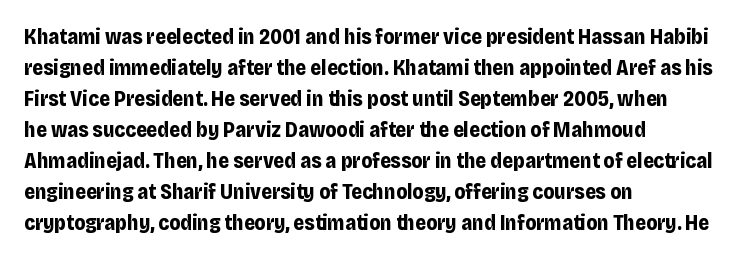
{"italic": "no", "bold": "yes", "underline": "no", "align": "left", "line_spacing": "normal", "line_spacing_ratio": 1.48, "letter_spacing": "normal", "letter_spacing_em": 0.0, "glyph_px": 21}
